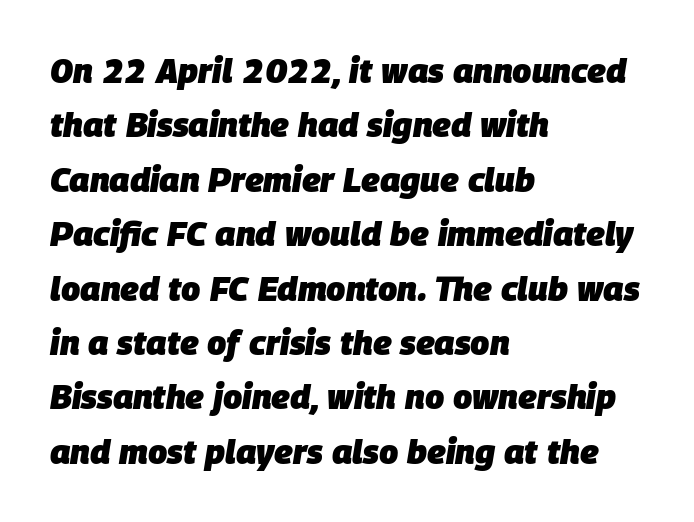
Thick stems and heavy bowls — unmistakably bold. Rule under the text: the space is simply empty. The paragraph has a hard left edge and a soft right edge. The passage shown leans; its letterforms are oblique. Spacing verdict: proportional, widths tailored to each character.
